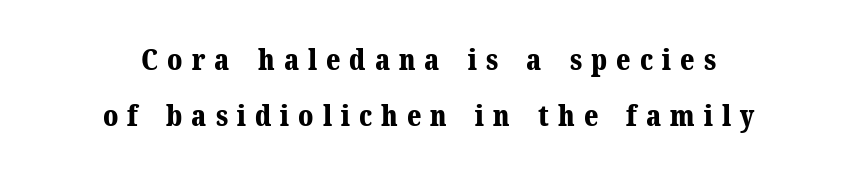
The image shows 29 px bold serif type, upright; set centered, loose line spacing (1.93x), unusually wide letter spacing (+0.31 em), not underlined; medium stroke contrast and a medium x-height.
